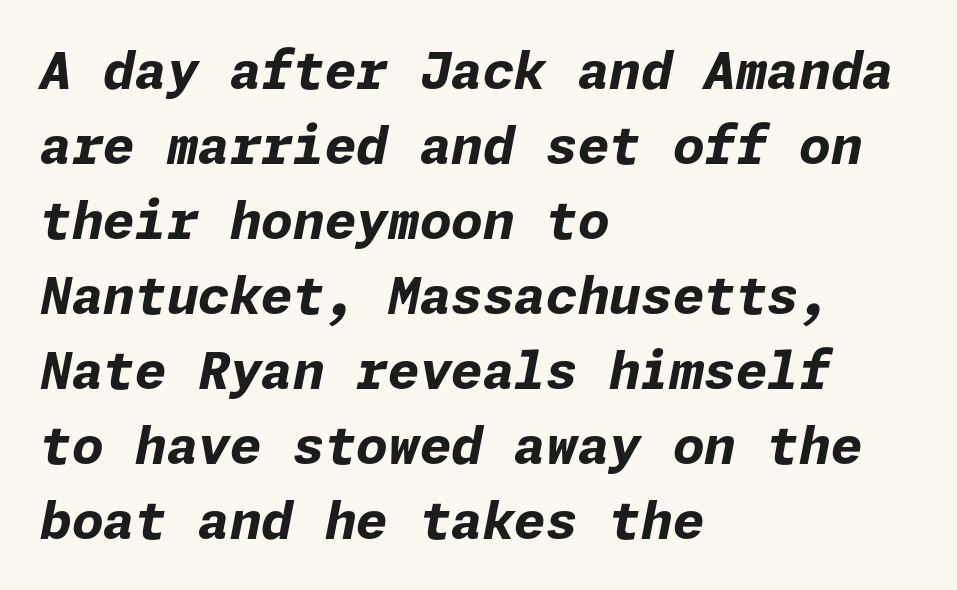
The image shows 51 px bold type, italic (leaning right); set left-aligned, normal line spacing (1.47x), normal letter spacing, not underlined; low stroke contrast and a medium x-height.
